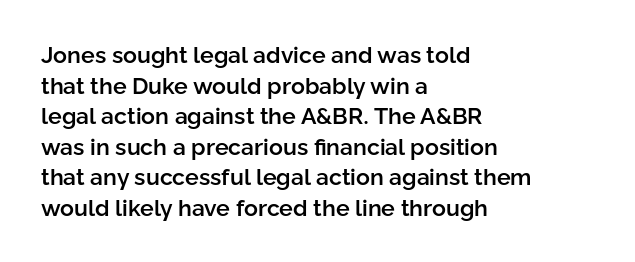
Q: Is the text bold? A: Semi-bold.
Q: Is the text italic (slanted)? A: No, it is upright.
Q: Is the text underlined? A: No.
Q: How is the paragraph aligned? A: Left-aligned.
Q: Is the spacing between letters normal or unusually wide? A: Normal.
Q: Is the spacing between lines tight, normal or loose? A: Normal.
